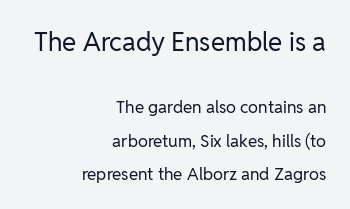
Q: Is the text bold? A: No.
Q: Is the text italic (slanted)? A: No, it is upright.
Q: Is the text underlined? A: No.
Q: How is the paragraph aligned? A: Right-aligned.
Q: Is the spacing between letters normal or unusually wide? A: Normal.
Q: Is the spacing between lines tight, normal or loose? A: Loose.
Q: Which block of text is set in a larger size, the first (top) or the second (bottom)? A: The first (top) one.
